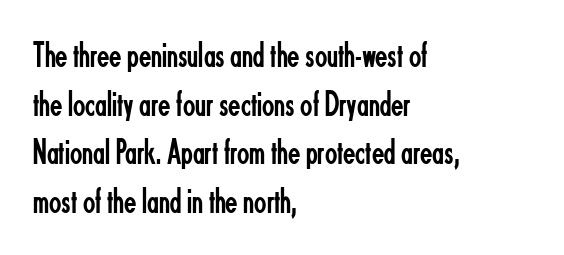
Rendered with straight, roman letterforms. The space directly below the letters is spotless. I'd call this a sans setting — the letters go barefoot. Inter-character spacing is left at the font's built-in metrics. The lines in this sample share a left origin and differ only in where they stop.
